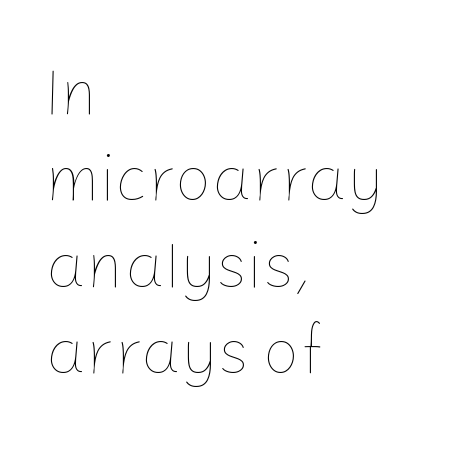
Q: Is the text bold? A: No.
Q: Is the text italic (slanted)? A: No, it is upright.
Q: Is the text underlined? A: No.
Q: How is the paragraph aligned? A: Left-aligned.
Q: Is the spacing between letters normal or unusually wide? A: Normal.
Q: Is the spacing between lines tight, normal or loose? A: Normal.
Q: Width (condensed, normal, or wide)? A: Normal.
Q: Stroke contrast? A: Low.
Q: x-height? A: Medium.
Q: Monospaced? A: No.
